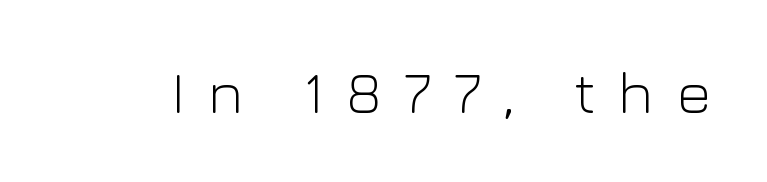
You could only call the tracking loose — the letters float apart. The letters advance in unequal steps, a hallmark of proportional type. What kind of face is this? One without serifs — a sans. The typography opts for an upright posture over an oblique one.
